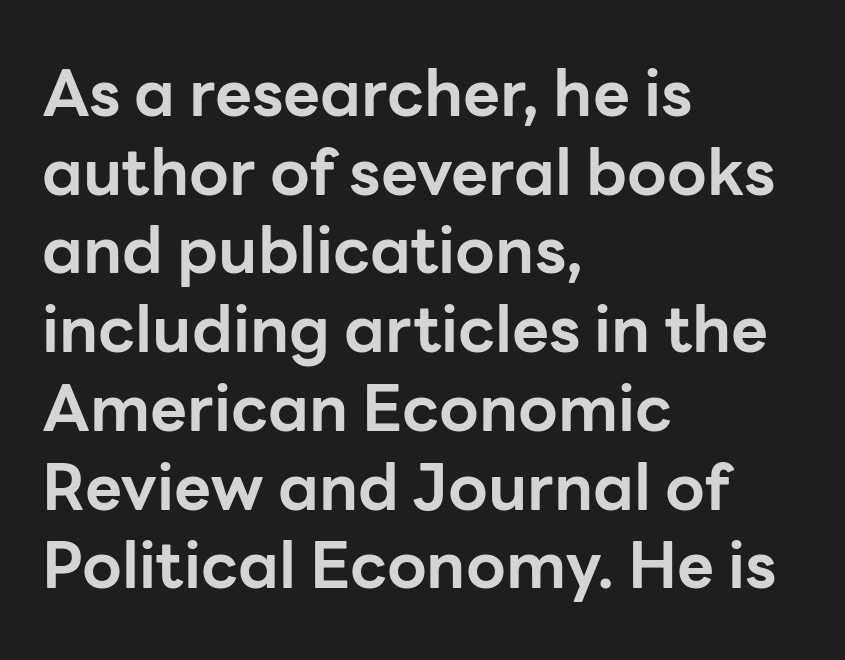
Do the characters align in a grid? No, the font is proportional. The letters stand upright; this is a roman face. Honestly, the letter spacing is just normal — you wouldn't notice it. These words are printed bold, with thick strokes throughout. The strip under each line holds only bare page. Each line starts at the same left margin while the right side varies.
